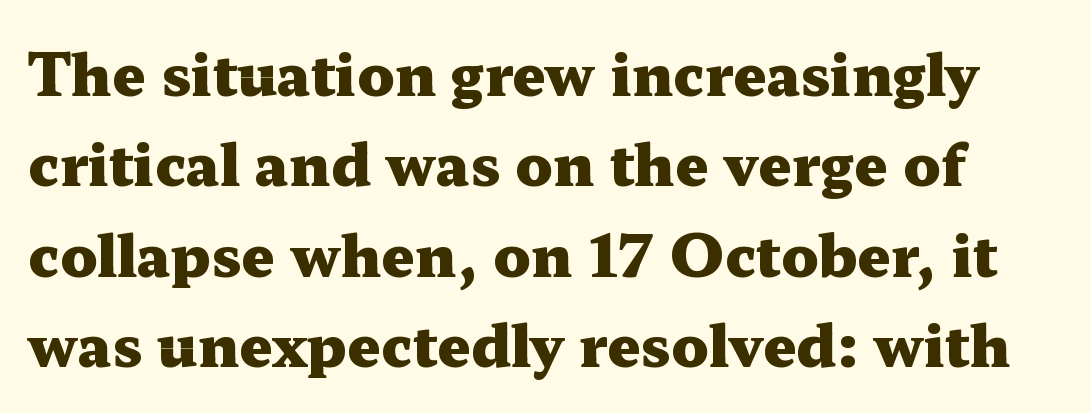
A dark, heavy texture on the line: the type is bold. Unlike italic type, these characters show no tilt at all. Check the space under the baseline: it is left empty. The letters carry serifs — small finishing strokes at the ends of their stems. These lines are rendered in a variable-pitch font. Observe the ordinary spacing: letters are neighbours, not strangers.
